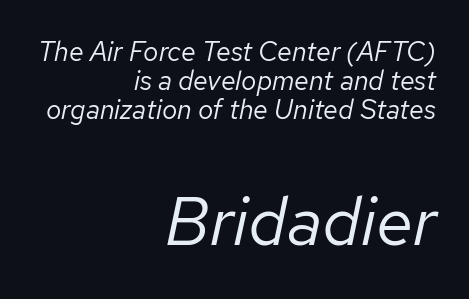
{"italic": "yes", "lean": "right", "slant_degrees": 12, "bold": "no", "weight": "regular", "width": "normal", "stroke_contrast": "low", "x_height": "medium", "monospaced": "no", "underline": "no", "align": "right", "line_spacing": "tight", "line_spacing_ratio": 1.08, "letter_spacing": "normal", "letter_spacing_em": 0.0, "larger_block": "second", "size_ratio": 2.52, "glyph_px": 68}
